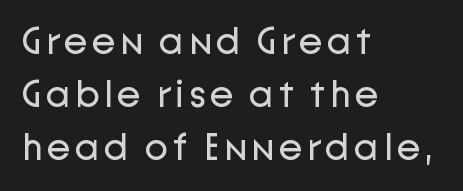
Q: Is the text bold? A: No.
Q: Is the text italic (slanted)? A: No, it is upright.
Q: Is the typeface a serif or a sans-serif typeface? A: Sans-serif.
Q: Is the text underlined? A: No.
Q: How is the paragraph aligned? A: Left-aligned.
Q: Is the spacing between lines tight, normal or loose? A: Normal.
Q: Width (condensed, normal, or wide)? A: Normal.
Q: Stroke contrast? A: Low.
Q: x-height? A: Medium.
Q: Monospaced? A: No.
